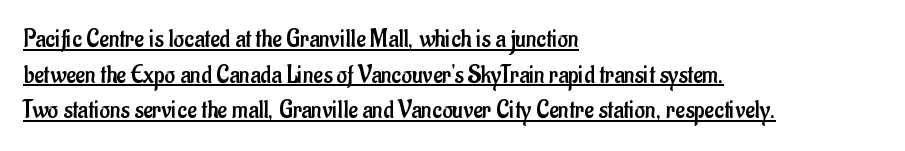
The type is set solid horizontally, with unmodified tracking. The line-height multiplier appears to be the usual default. Stroke thickness stays within the range of a standard reading face or lighter. The paragraph has a hard left edge and a soft right edge.
